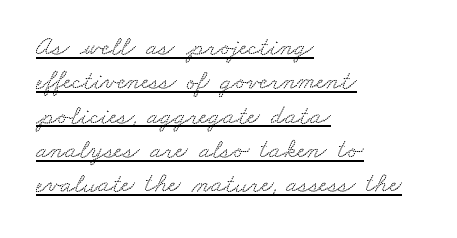
The rendering keeps characters at their native spacing. Rows of type keep a routine distance in the vertical direction. One-word summary of the alignment: left. In designer terms, the underline attribute is active on this setting.
